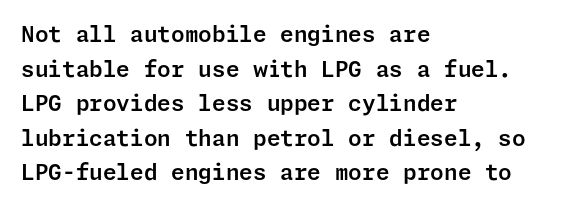
The setting favours the left margin, as ordinary paragraphs usually do. The letters stand straight up with perfectly vertical stems. Baseline-to-baseline distance is the conventional proportion of letter height. Beneath every word, the page is bare. Is the letter spacing exaggerated? No — it looks like the ordinary default.
